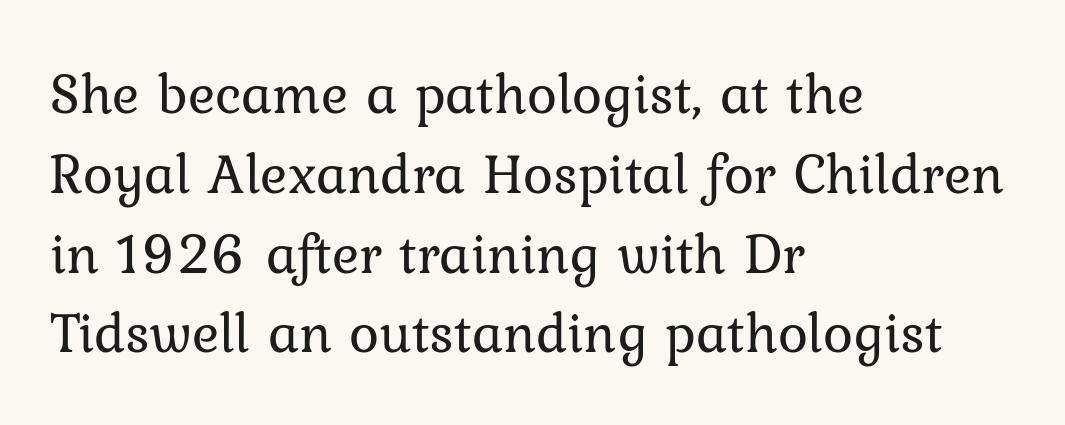
Q: Is the text bold? A: No.
Q: Is the text italic (slanted)? A: No, it is upright.
Q: Is the typeface a serif or a sans-serif typeface? A: Serif.
Q: Is the text underlined? A: No.
Q: How is the paragraph aligned? A: Left-aligned.
Q: Is the spacing between letters normal or unusually wide? A: Normal.
Q: Is the spacing between lines tight, normal or loose? A: Normal.
Q: Width (condensed, normal, or wide)? A: Normal.
Q: Stroke contrast? A: Low.
Q: x-height? A: Medium.
Q: Monospaced? A: No.
